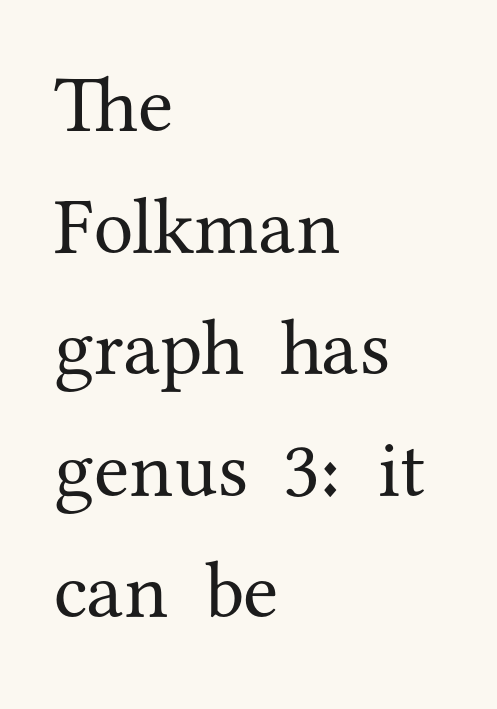
{"serif": "yes", "italic": "no", "bold": "no", "weight": "regular", "width": "normal", "stroke_contrast": "medium", "x_height": "medium", "monospaced": "no", "underline": "no", "align": "left", "line_spacing": "normal", "line_spacing_ratio": 1.52, "letter_spacing": "normal", "letter_spacing_em": 0.0, "glyph_px": 80}
